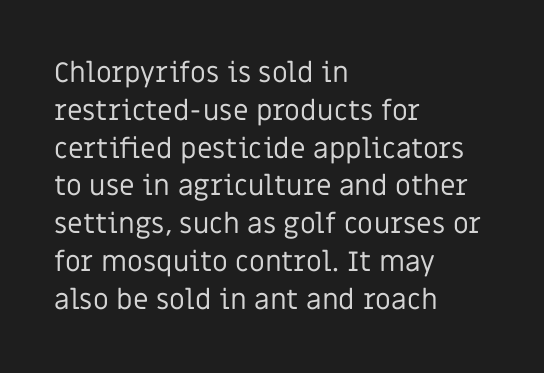
Each row of text sits above clean, open space. Unlike a traditional serif, this face leaves its strokes unadorned. Notice how the stems are strictly vertical — no italics here. Weight: regular or lighter. A typesetter would call this proportional, since set widths differ per character.
